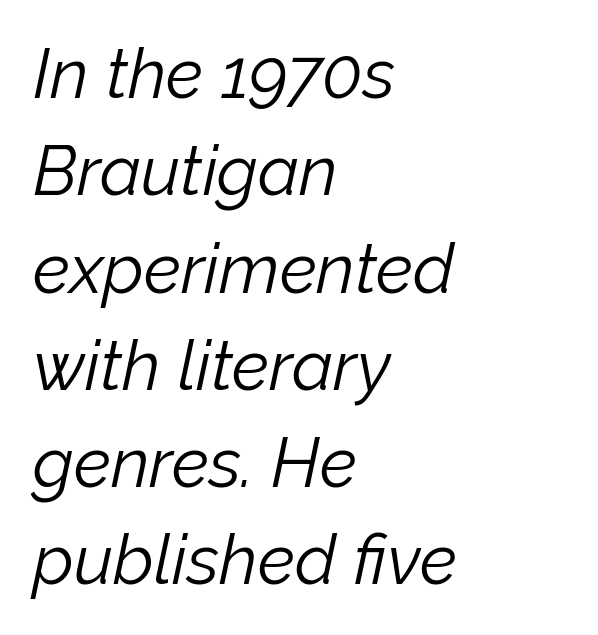
The image shows 69 px light type, italic (leaning right); set left-aligned, normal line spacing (1.41x), normal letter spacing, not underlined; low stroke contrast and a medium x-height.
